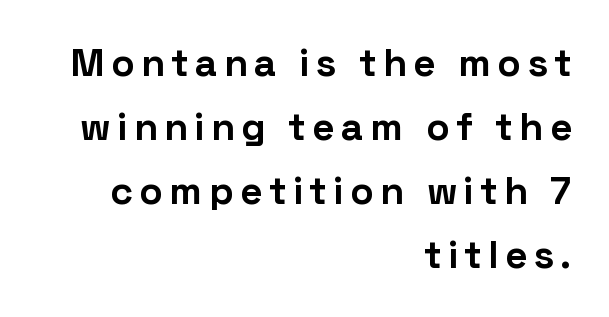
The strip under each line holds only bare page. Character widths vary here, with narrow letters taking less room than wide ones. Honestly, the row spacing looks completely unremarkable. This is heavy type, rendered in bold.
